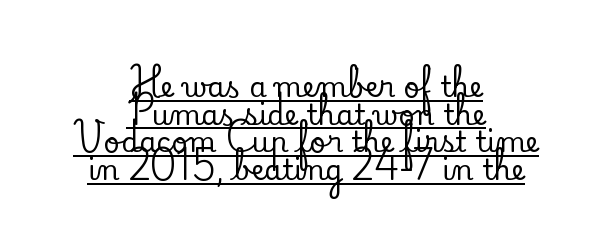
{"serif": "yes", "italic": "no", "width": "normal", "stroke_contrast": "low", "x_height": "small", "monospaced": "no", "underline": "yes", "align": "center", "line_spacing": "tight", "line_spacing_ratio": 0.99, "letter_spacing": "normal", "letter_spacing_em": 0.0, "glyph_px": 28}
